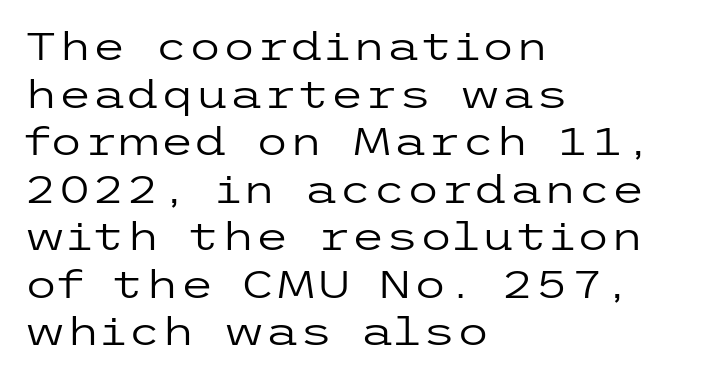
Observe the absence of serifs on each vertical stroke in this sample. In CSS terms this would be text-align: left. Every character sits straight up, as roman type does. Each row of text sits above clean, open space. Look at the tracking — it's just the regular setting, nothing added.
